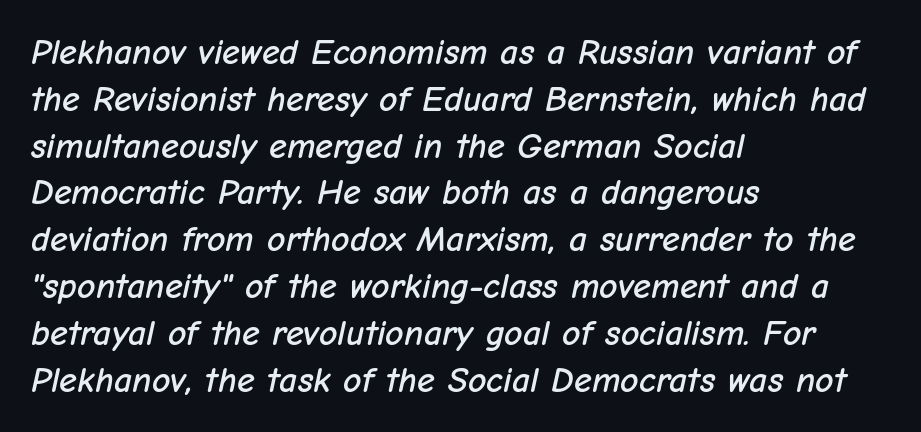
{"italic": "yes", "lean": "right", "slant_degrees": 12, "width": "normal", "stroke_contrast": "low", "x_height": "medium", "monospaced": "no", "underline": "no", "align": "left", "line_spacing": "normal", "line_spacing_ratio": 1.3, "letter_spacing": "normal", "letter_spacing_em": 0.0, "glyph_px": 36}
